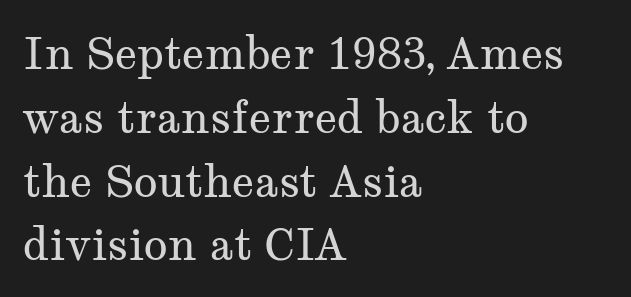
Q: Is the text bold? A: No.
Q: Is the text italic (slanted)? A: No, it is upright.
Q: Is the typeface a serif or a sans-serif typeface? A: Serif.
Q: Is the text underlined? A: No.
Q: How is the paragraph aligned? A: Left-aligned.
Q: Is the spacing between letters normal or unusually wide? A: Normal.
Q: Is the spacing between lines tight, normal or loose? A: Normal.
Q: Width (condensed, normal, or wide)? A: Wide.
Q: Stroke contrast? A: Medium.
Q: x-height? A: Medium.
Q: Monospaced? A: No.
